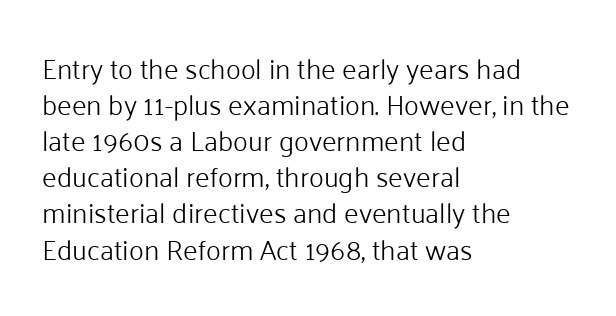
Q: Is the text bold? A: No.
Q: Is the text italic (slanted)? A: No, it is upright.
Q: Is the typeface a serif or a sans-serif typeface? A: Sans-serif.
Q: Is the text underlined? A: No.
Q: How is the paragraph aligned? A: Left-aligned.
Q: Is the spacing between letters normal or unusually wide? A: Normal.
Q: Is the spacing between lines tight, normal or loose? A: Normal.
Q: Width (condensed, normal, or wide)? A: Normal.
Q: Stroke contrast? A: Low.
Q: x-height? A: Medium.
Q: Monospaced? A: No.
